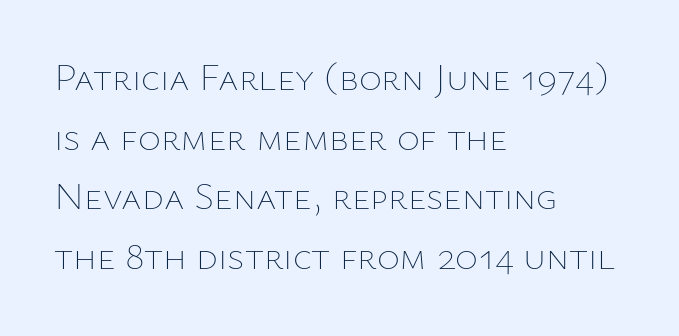
Q: Is the text bold? A: No.
Q: Is the text italic (slanted)? A: No, it is upright.
Q: Is the text underlined? A: No.
Q: How is the paragraph aligned? A: Left-aligned.
Q: Is the spacing between letters normal or unusually wide? A: Normal.
Q: Is the spacing between lines tight, normal or loose? A: Normal.
Q: Width (condensed, normal, or wide)? A: Normal.
Q: Stroke contrast? A: Low.
Q: x-height? A: Medium.
Q: Monospaced? A: No.
